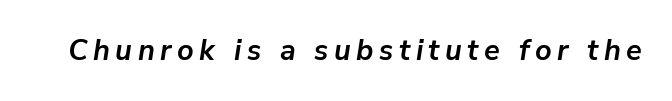
Q: Is the text bold? A: Yes.
Q: Is the text italic (slanted)? A: Yes, it leans right by about 9 degrees.
Q: Is the text underlined? A: No.
Q: Width (condensed, normal, or wide)? A: Normal.
Q: Stroke contrast? A: Low.
Q: x-height? A: Medium.
Q: Monospaced? A: No.
